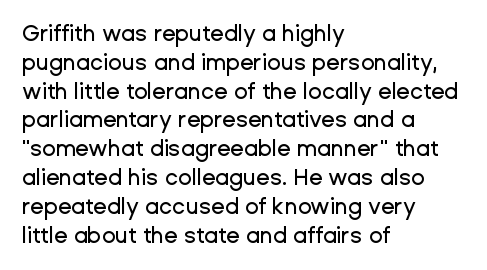
{"italic": "no", "underline": "no", "align": "left", "line_spacing": "normal", "line_spacing_ratio": 1.31, "letter_spacing": "normal", "letter_spacing_em": 0.0, "glyph_px": 22}
